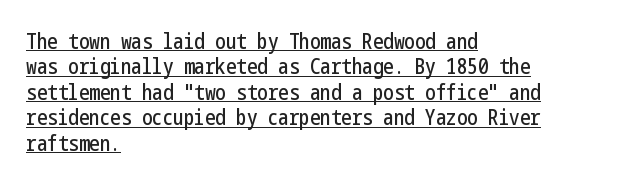
Q: Is the text italic (slanted)? A: No, it is upright.
Q: Is the text underlined? A: Yes.
Q: How is the paragraph aligned? A: Left-aligned.
Q: Is the spacing between letters normal or unusually wide? A: Normal.
